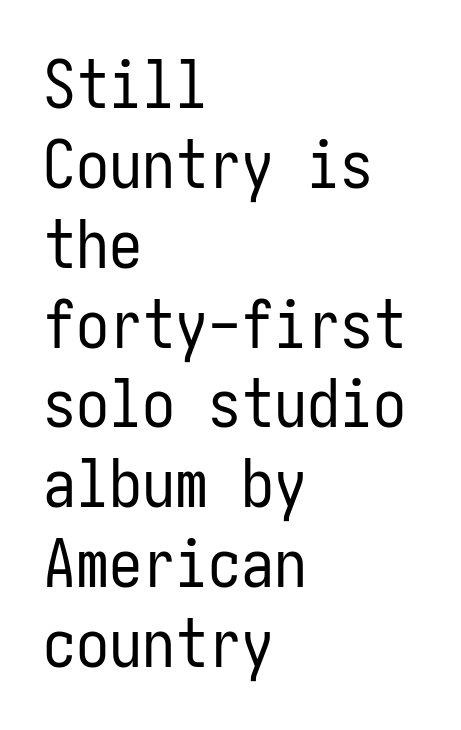
Q: Is the text bold? A: No.
Q: Is the text italic (slanted)? A: No, it is upright.
Q: Is the typeface a serif or a sans-serif typeface? A: Sans-serif.
Q: Is the text underlined? A: No.
Q: How is the paragraph aligned? A: Left-aligned.
Q: Is the spacing between letters normal or unusually wide? A: Normal.
Q: Width (condensed, normal, or wide)? A: Condensed.
Q: Stroke contrast? A: Low.
Q: x-height? A: Medium.
